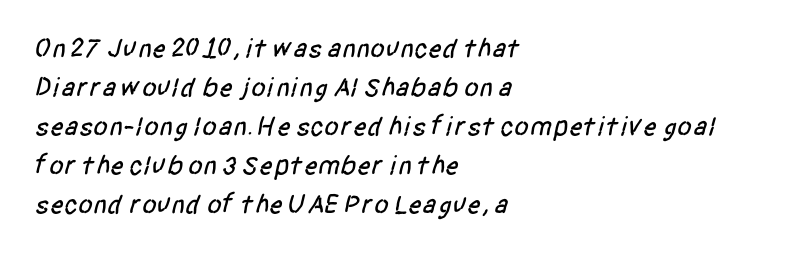
{"underline": "no", "align": "left", "line_spacing": "normal", "line_spacing_ratio": 1.44, "letter_spacing": "normal", "letter_spacing_em": 0.0, "glyph_px": 27}
